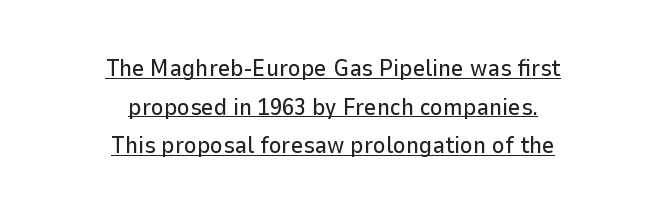
The image shows 24 px text type, upright; set centered, normal line spacing (1.61x), normal letter spacing, underlined.
